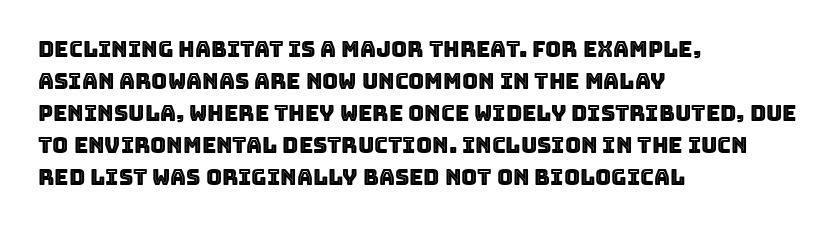
Q: Is the text italic (slanted)? A: No, it is upright.
Q: Is the text underlined? A: No.
Q: How is the paragraph aligned? A: Left-aligned.
Q: Is the spacing between letters normal or unusually wide? A: Normal.
Q: Is the spacing between lines tight, normal or loose? A: Normal.
